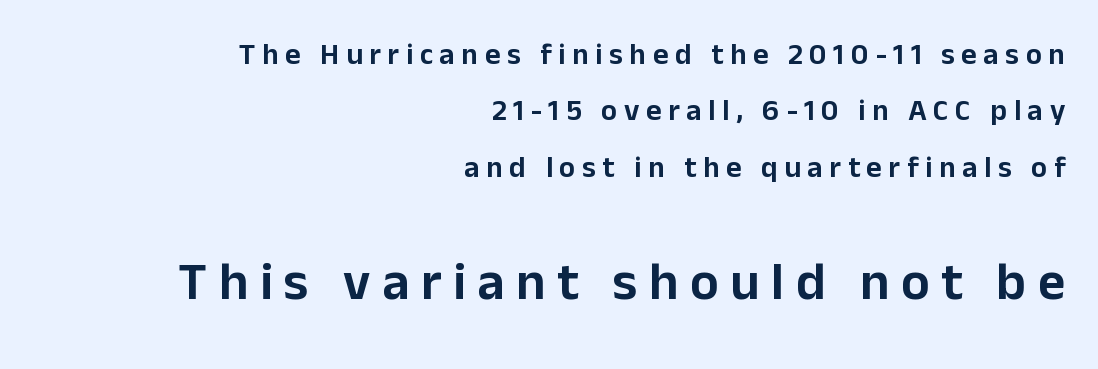
The lines are quadded right. Think of a printed novel: that variable character pitch is what you see here. Of the two passages, the one underneath uses the larger point size. What stands out about the letter spacing? Its width — letters are far apart. Clear beneath every line of the passage.
